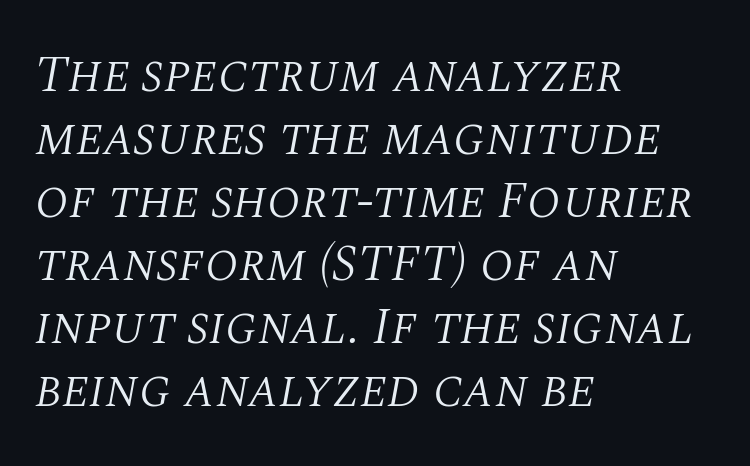
Q: Is the text bold? A: No.
Q: Is the text italic (slanted)? A: Yes, it leans right by about 10 degrees.
Q: Is the typeface a serif or a sans-serif typeface? A: Serif.
Q: Is the text underlined? A: No.
Q: How is the paragraph aligned? A: Left-aligned.
Q: Is the spacing between letters normal or unusually wide? A: Normal.
Q: Width (condensed, normal, or wide)? A: Normal.
Q: Stroke contrast? A: Medium.
Q: x-height? A: Large.
Q: Monospaced? A: No.
